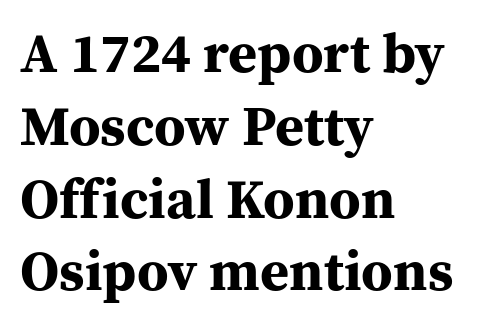
Q: Is the text bold? A: Yes.
Q: Is the text italic (slanted)? A: No, it is upright.
Q: Is the typeface a serif or a sans-serif typeface? A: Serif.
Q: Is the text underlined? A: No.
Q: How is the paragraph aligned? A: Left-aligned.
Q: Is the spacing between letters normal or unusually wide? A: Normal.
Q: Is the spacing between lines tight, normal or loose? A: Normal.
Q: Width (condensed, normal, or wide)? A: Normal.
Q: Stroke contrast? A: Medium.
Q: x-height? A: Medium.
Q: Monospaced? A: No.
